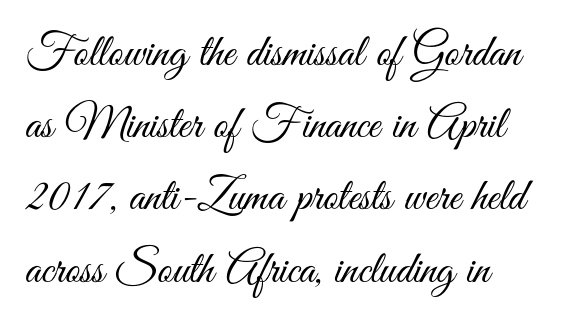
The image shows 46 px light, condensed sans-serif type; set normal line spacing (1.57x), normal letter spacing, not underlined; medium stroke contrast and a small x-height.
